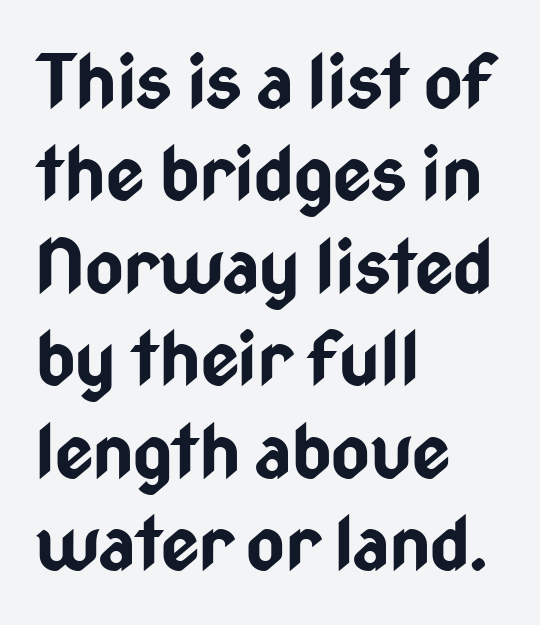
There is no visible air inserted between adjacent glyphs. The letters advance in unequal steps, a hallmark of proportional type. Stroke terminals: plain, sans-serif. A normal amount of white space separates one row of letters from the next.
